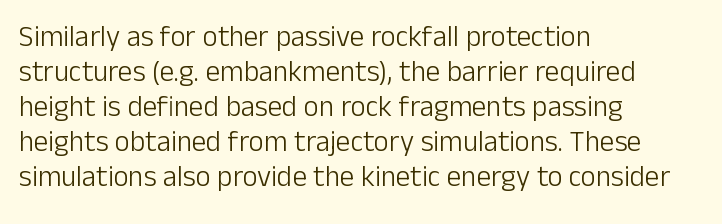
Q: Is the text bold? A: No.
Q: Is the text italic (slanted)? A: No, it is upright.
Q: Is the typeface a serif or a sans-serif typeface? A: Sans-serif.
Q: Is the text underlined? A: No.
Q: How is the paragraph aligned? A: Left-aligned.
Q: Is the spacing between letters normal or unusually wide? A: Normal.
Q: Width (condensed, normal, or wide)? A: Normal.
Q: Stroke contrast? A: Low.
Q: x-height? A: Medium.
Q: Monospaced? A: No.
